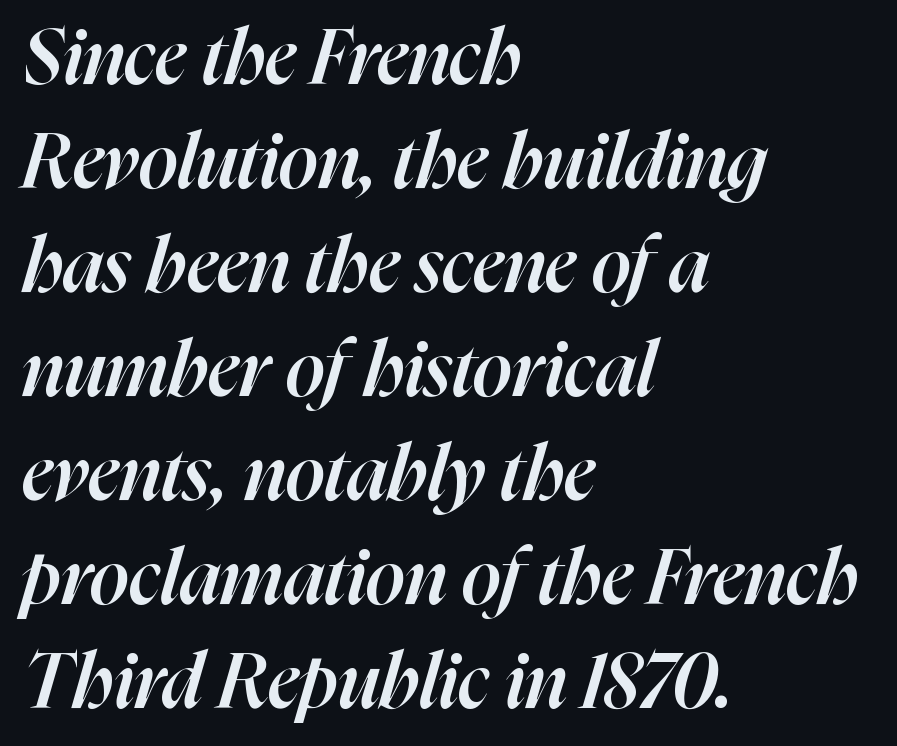
The image shows 77 px semibold type, italic (leaning right); set left-aligned, normal line spacing (1.35x), normal letter spacing, not underlined; high stroke contrast and a medium x-height.
